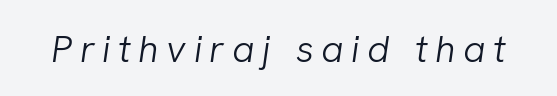
{"italic": "yes", "lean": "right", "slant_degrees": 8, "bold": "no", "weight": "light", "width": "normal", "stroke_contrast": "low", "x_height": "medium", "monospaced": "no", "underline": "no", "letter_spacing": "wide", "letter_spacing_em": 0.2, "glyph_px": 38}
